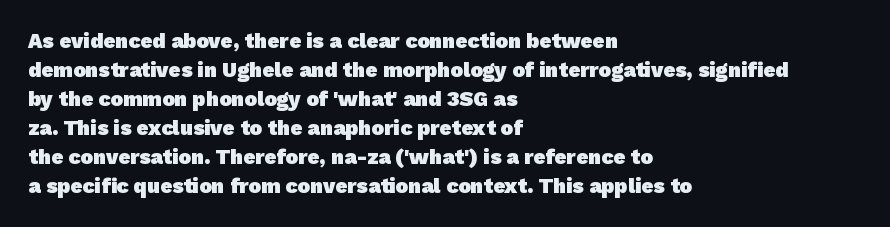
{"bold": "yes", "underline": "no", "align": "left", "line_spacing": "normal", "line_spacing_ratio": 1.38, "letter_spacing": "normal", "letter_spacing_em": 0.0, "glyph_px": 21}
